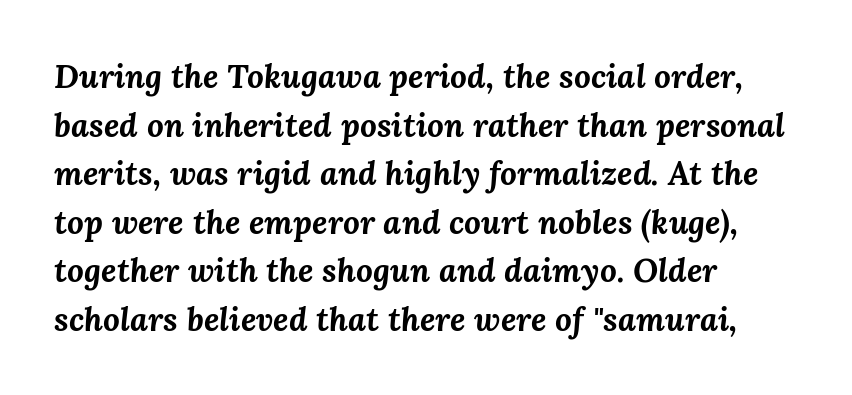
The image shows 33 px bold type, italic (leaning right); set left-aligned, normal line spacing (1.47x), normal letter spacing, not underlined; medium stroke contrast and a medium x-height.
